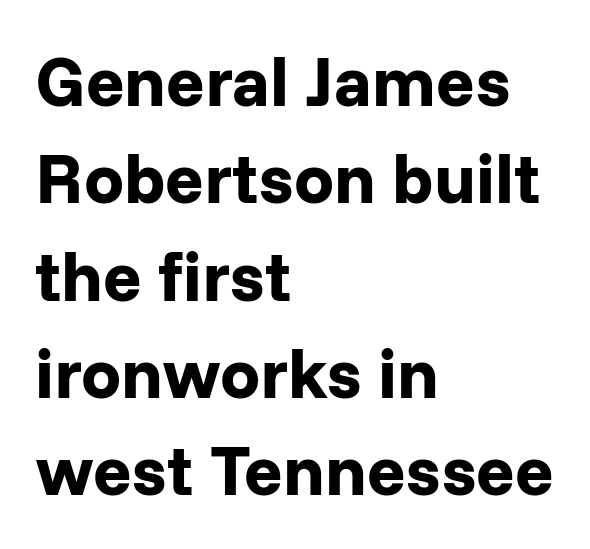
The image shows 71 px bold sans-serif type, upright; set left-aligned, normal line spacing (1.37x), normal letter spacing, not underlined; low stroke contrast and a medium x-height.
